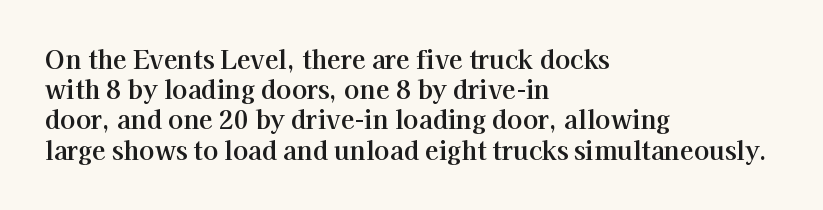
Q: Is the text italic (slanted)? A: No, it is upright.
Q: Is the text underlined? A: No.
Q: How is the paragraph aligned? A: Left-aligned.
Q: Is the spacing between letters normal or unusually wide? A: Normal.
